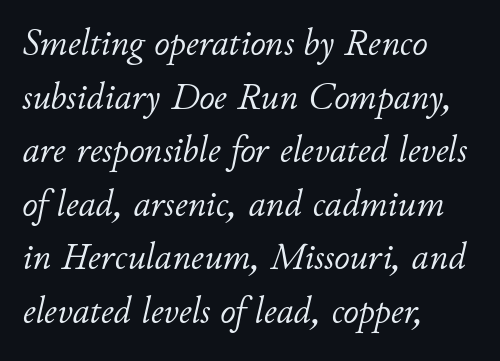
Q: Is the text bold? A: No.
Q: Is the text italic (slanted)? A: Yes, it leans right by about 11 degrees.
Q: Is the text underlined? A: No.
Q: How is the paragraph aligned? A: Left-aligned.
Q: Is the spacing between letters normal or unusually wide? A: Normal.
Q: Is the spacing between lines tight, normal or loose? A: Normal.
Q: Width (condensed, normal, or wide)? A: Normal.
Q: Stroke contrast? A: Low.
Q: x-height? A: Small.
Q: Monospaced? A: No.
